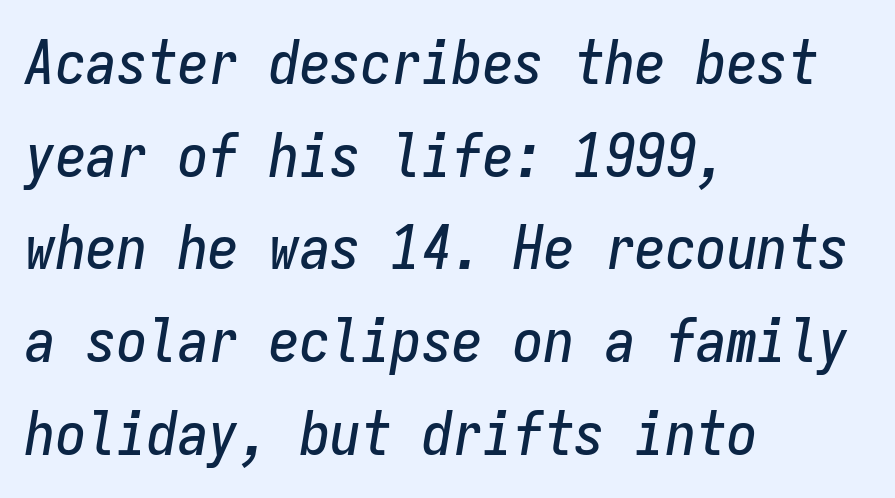
Q: Is the text italic (slanted)? A: Yes, it leans right by about 9 degrees.
Q: Is the text underlined? A: No.
Q: How is the paragraph aligned? A: Left-aligned.
Q: Is the spacing between letters normal or unusually wide? A: Normal.
Q: Is the spacing between lines tight, normal or loose? A: Normal.
Q: Width (condensed, normal, or wide)? A: Condensed.
Q: Stroke contrast? A: Low.
Q: x-height? A: Medium.
Q: Monospaced? A: Yes.
